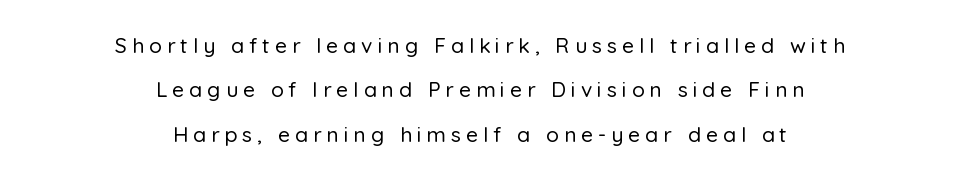
The image shows 21 px text type, upright; set centered, loose line spacing (2.11x), unusually wide letter spacing (+0.24 em), not underlined.
